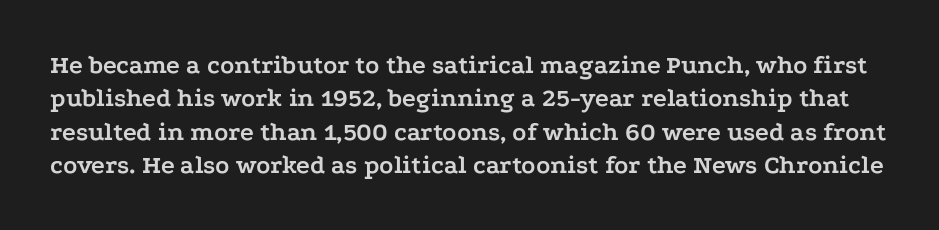
Glyph-to-glyph distance matches everyday printed text. Caption: bold face, heavy strokes. Check the space under the baseline: it is left empty. Whoever set this chose a conventional vertical rhythm.
